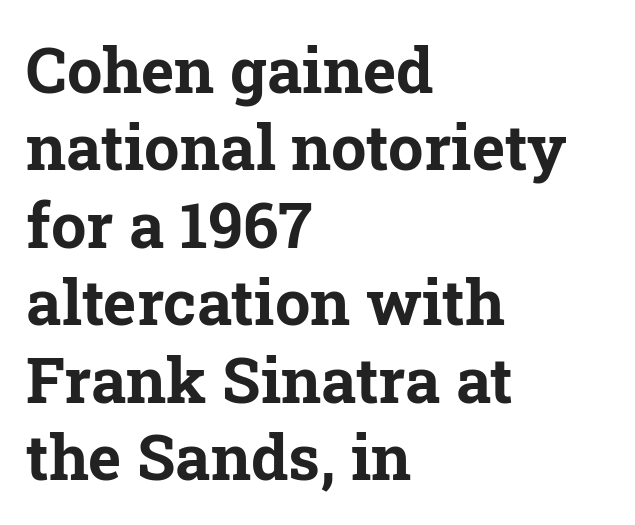
{"serif": "yes", "italic": "no", "bold": "yes", "weight": "bold", "width": "normal", "stroke_contrast": "low", "x_height": "medium", "monospaced": "no", "underline": "no", "align": "left", "line_spacing_ratio": 1.23, "letter_spacing": "normal", "letter_spacing_em": 0.0, "glyph_px": 63}
